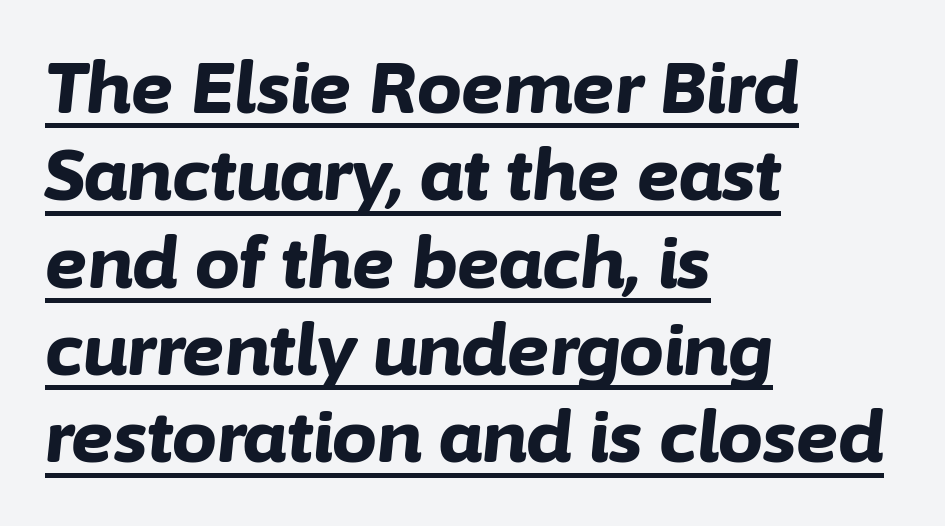
{"italic": "yes", "lean": "right", "slant_degrees": 6, "bold": "yes", "weight": "bold", "width": "normal", "stroke_contrast": "low", "x_height": "medium", "monospaced": "no", "underline": "yes", "align": "left", "line_spacing_ratio": 1.23, "letter_spacing": "normal", "letter_spacing_em": 0.0, "glyph_px": 71}
